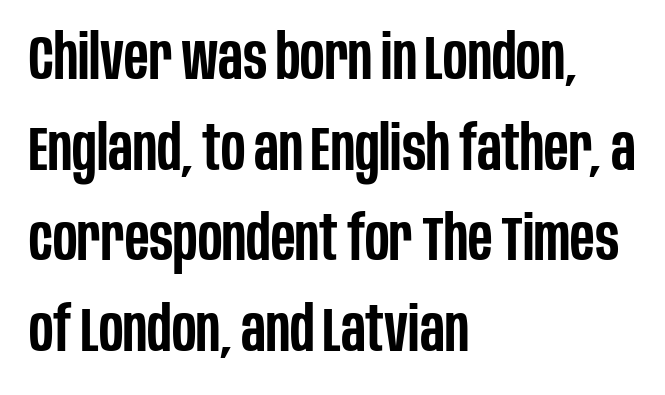
Q: Is the text bold? A: Semi-bold.
Q: Is the text italic (slanted)? A: No, it is upright.
Q: Is the typeface a serif or a sans-serif typeface? A: Sans-serif.
Q: Is the text underlined? A: No.
Q: How is the paragraph aligned? A: Left-aligned.
Q: Is the spacing between letters normal or unusually wide? A: Normal.
Q: Is the spacing between lines tight, normal or loose? A: Normal.
Q: Width (condensed, normal, or wide)? A: Condensed.
Q: Stroke contrast? A: Low.
Q: x-height? A: Large.
Q: Monospaced? A: No.
